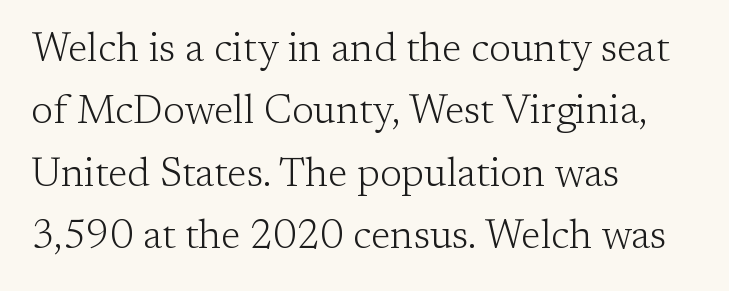
The image shows 40 px light serif type, upright; set left-aligned, normal line spacing (1.56x), normal letter spacing, not underlined; low stroke contrast and a medium x-height.
